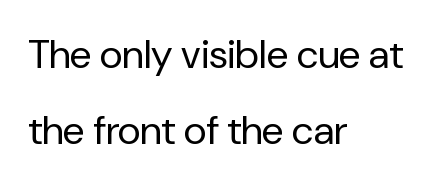
{"serif": "no", "italic": "no", "bold": "no", "weight": "regular", "width": "normal", "stroke_contrast": "low", "x_height": "medium", "monospaced": "no", "underline": "no", "align": "left", "line_spacing": "loose", "line_spacing_ratio": 1.9, "letter_spacing": "normal", "letter_spacing_em": 0.0, "glyph_px": 40}
